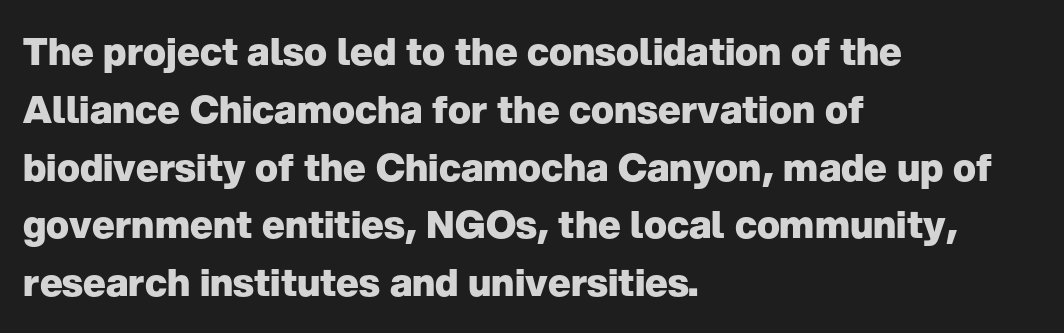
{"serif": "no", "italic": "no", "bold": "yes", "weight": "heavy", "width": "normal", "stroke_contrast": "low", "x_height": "medium", "monospaced": "no", "underline": "no", "align": "left", "line_spacing": "normal", "line_spacing_ratio": 1.52, "letter_spacing": "normal", "letter_spacing_em": 0.0, "glyph_px": 38}
